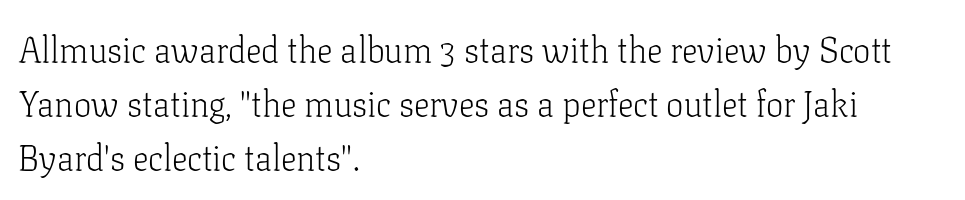
{"serif": "yes", "italic": "no", "bold": "no", "weight": "light", "width": "normal", "stroke_contrast": "low", "x_height": "medium", "monospaced": "no", "underline": "no", "align": "left", "line_spacing": "normal", "line_spacing_ratio": 1.54, "letter_spacing": "normal", "letter_spacing_em": 0.0, "glyph_px": 35}
